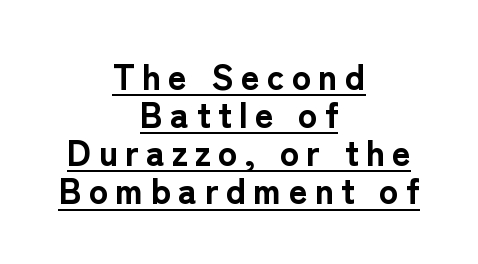
Short note: letters widely spaced. A rule runs beneath these lines of type. Is the type bold? Yes — the strokes are clearly thick and heavy. Does the type have serifs? No, each stem ends abruptly.
